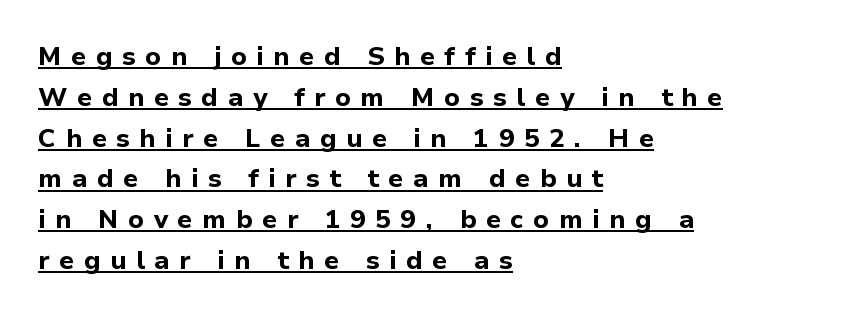
Q: Is the text bold? A: Yes.
Q: Is the text italic (slanted)? A: No, it is upright.
Q: Is the text underlined? A: Yes.
Q: How is the paragraph aligned? A: Left-aligned.
Q: Is the spacing between letters normal or unusually wide? A: Unusually wide.
Q: Is the spacing between lines tight, normal or loose? A: Normal.
